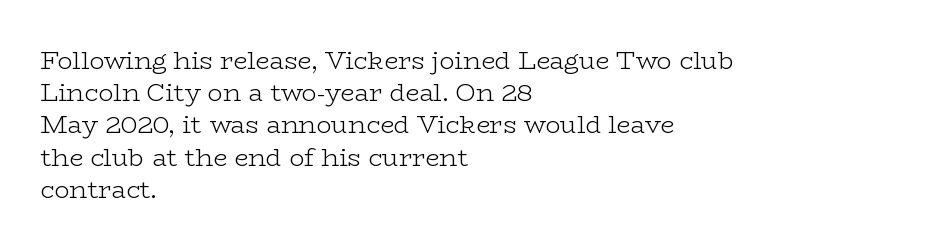
Q: Is the text bold? A: No.
Q: Is the text italic (slanted)? A: No, it is upright.
Q: Is the text underlined? A: No.
Q: How is the paragraph aligned? A: Left-aligned.
Q: Is the spacing between letters normal or unusually wide? A: Normal.
Q: Is the spacing between lines tight, normal or loose? A: Normal.
